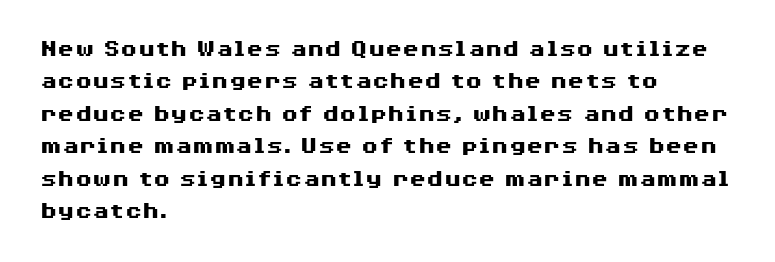
Q: Is the text bold? A: Yes.
Q: Is the text italic (slanted)? A: No, it is upright.
Q: Is the text underlined? A: No.
Q: How is the paragraph aligned? A: Left-aligned.
Q: Is the spacing between letters normal or unusually wide? A: Normal.
Q: Is the spacing between lines tight, normal or loose? A: Normal.
